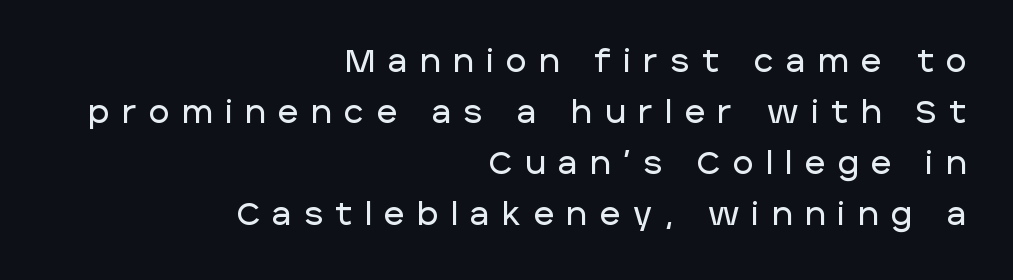
Q: Is the text italic (slanted)? A: No, it is upright.
Q: Is the typeface a serif or a sans-serif typeface? A: Sans-serif.
Q: Is the text underlined? A: No.
Q: How is the paragraph aligned? A: Right-aligned.
Q: Is the spacing between letters normal or unusually wide? A: Unusually wide.
Q: Is the spacing between lines tight, normal or loose? A: Normal.
Q: Width (condensed, normal, or wide)? A: Normal.
Q: Stroke contrast? A: Low.
Q: x-height? A: Large.
Q: Monospaced? A: No.
